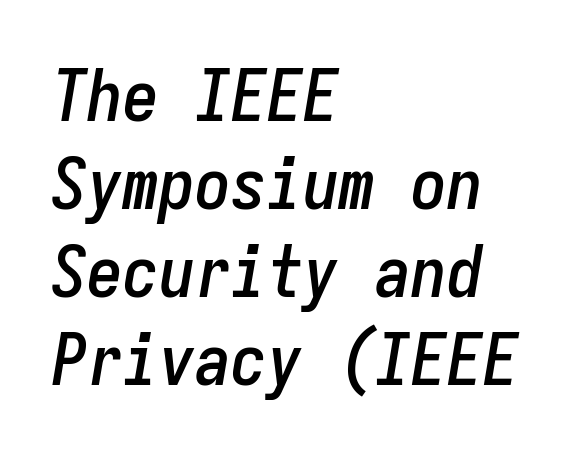
It's the slanting kind of type. Reading down the block, your eye returns to a fixed left position each line. Anything drawn beneath the words? Only blank space. Is this a fixed-width face? Yes — each glyph sits in an identical cell. Students, note that the glyphs here touch the page at normal intervals.
